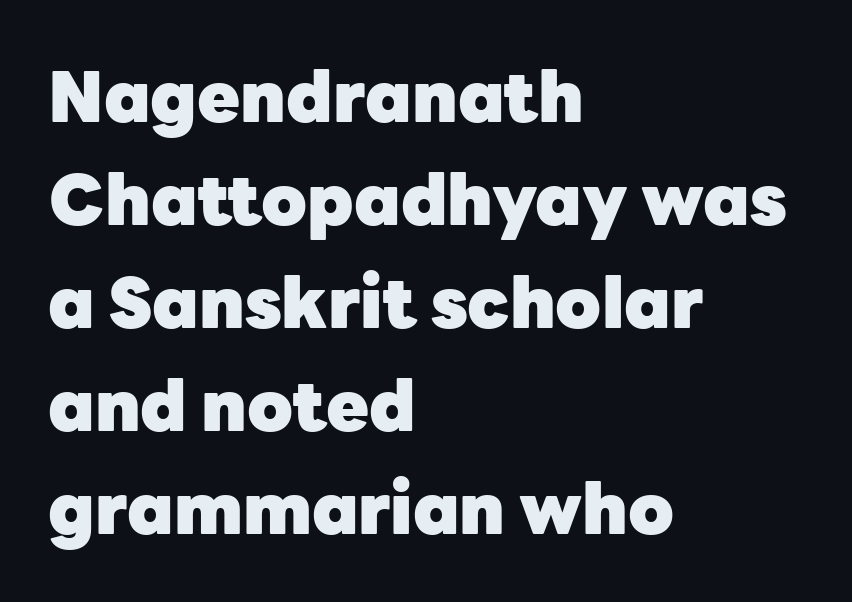
Each glyph is drawn with heavy, bold strokes. Underlining? Definitely not there. Quick note: not italic, upright. The rendering uses natural spacing where letterforms have individual widths. Letter spacing: default. The ragged edge is on the right, which tells us the setting is flush left.
